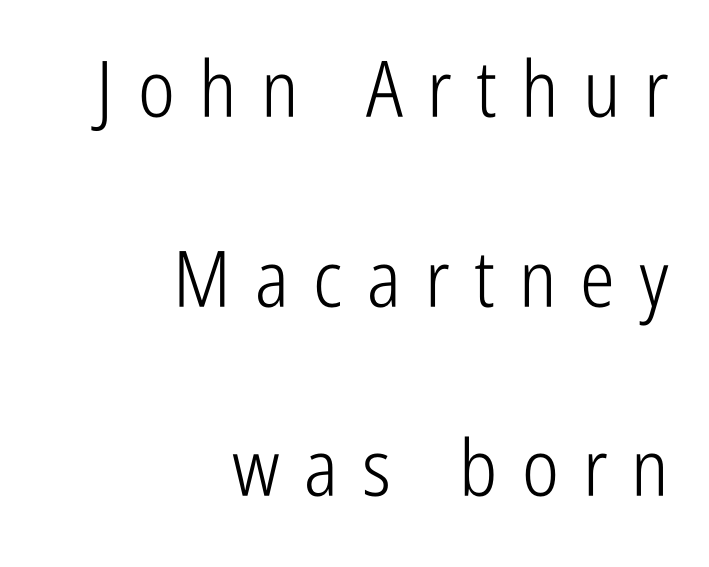
{"serif": "no", "italic": "no", "bold": "no", "weight": "light", "width": "condensed", "stroke_contrast": "low", "x_height": "medium", "monospaced": "no", "underline": "no", "align": "right", "line_spacing": "loose", "line_spacing_ratio": 2.43, "letter_spacing": "wide", "letter_spacing_em": 0.31, "glyph_px": 78}
